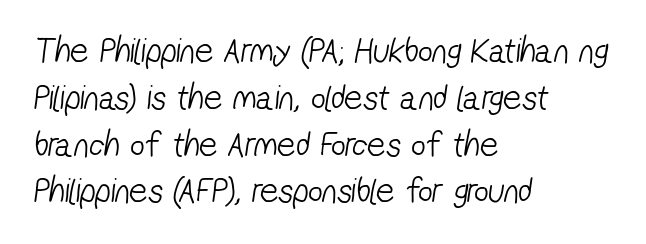
Q: Is the text bold? A: No.
Q: Is the typeface a serif or a sans-serif typeface? A: Sans-serif.
Q: Is the text underlined? A: No.
Q: How is the paragraph aligned? A: Left-aligned.
Q: Is the spacing between letters normal or unusually wide? A: Normal.
Q: Is the spacing between lines tight, normal or loose? A: Normal.
Q: Width (condensed, normal, or wide)? A: Condensed.
Q: Stroke contrast? A: Low.
Q: x-height? A: Medium.
Q: Monospaced? A: No.
